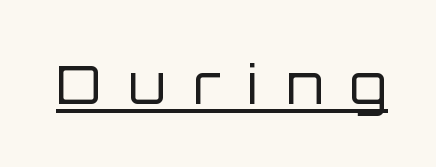
{"serif": "no", "italic": "no", "bold": "no", "weight": "regular", "width": "normal", "stroke_contrast": "low", "x_height": "large", "monospaced": "no", "underline": "yes", "letter_spacing": "wide", "letter_spacing_em": 0.5, "glyph_px": 54}
